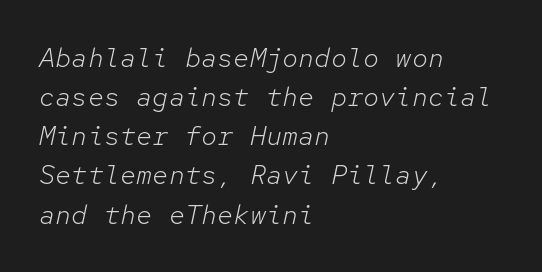
Q: Is the text bold? A: No.
Q: Is the text italic (slanted)? A: Yes, it leans right by about 12 degrees.
Q: Is the text underlined? A: No.
Q: How is the paragraph aligned? A: Left-aligned.
Q: Is the spacing between letters normal or unusually wide? A: Normal.
Q: Is the spacing between lines tight, normal or loose? A: Normal.
